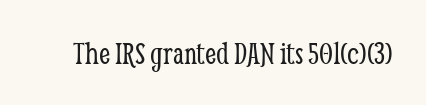
{"serif": "yes", "italic": "no", "bold": "no", "weight": "light", "width": "condensed", "stroke_contrast": "low", "x_height": "medium", "monospaced": "no", "underline": "no", "letter_spacing": "normal", "letter_spacing_em": 0.0, "glyph_px": 33}
